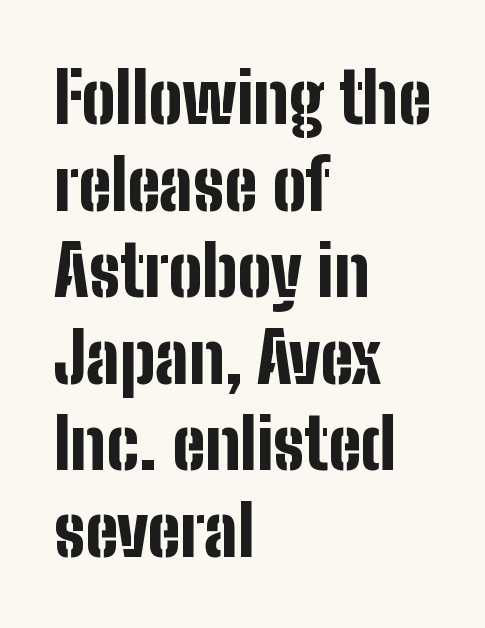
This is the regular roman posture of the typeface. Heavy, bold letterforms. The specimen omits any rule beneath the text block's lines. Note the varied advance widths — an 'i' is clearly narrower than an 'm'. A sans-serif font was chosen for this passage. This sample is left-justified, so line endings fall wherever the words run out.
